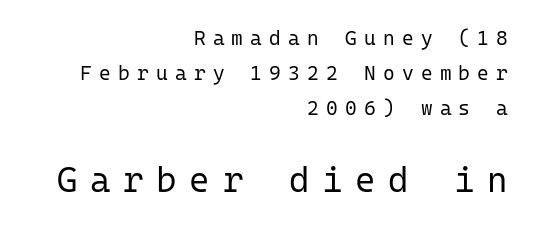
The image shows 35 px regular-weight sans-serif type, upright, monospaced; set right-aligned, line spacing 1.75x, unusually wide letter spacing (+0.36 em), not underlined; the second (bottom) block is 1.75x larger; low stroke contrast and a medium x-height.
